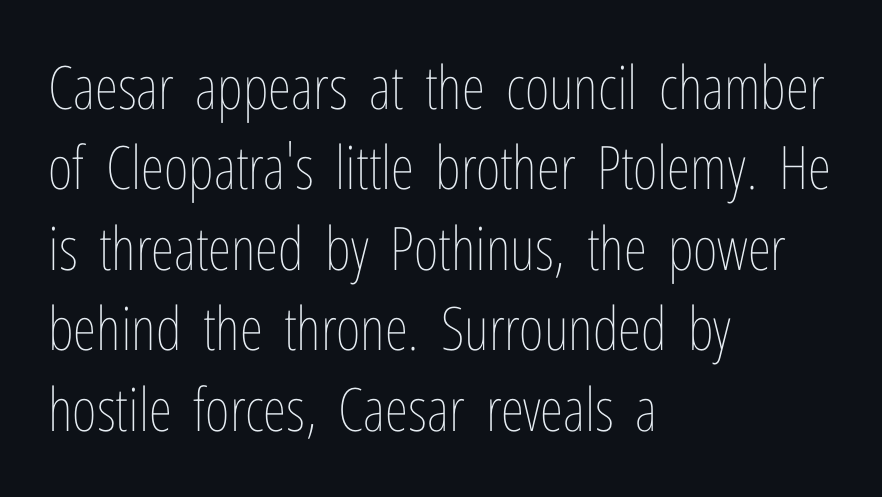
{"italic": "no", "bold": "no", "weight": "thin", "width": "condensed", "stroke_contrast": "low", "x_height": "medium", "monospaced": "no", "underline": "no", "align": "left", "line_spacing": "normal", "line_spacing_ratio": 1.34, "letter_spacing": "normal", "letter_spacing_em": 0.0, "glyph_px": 60}
